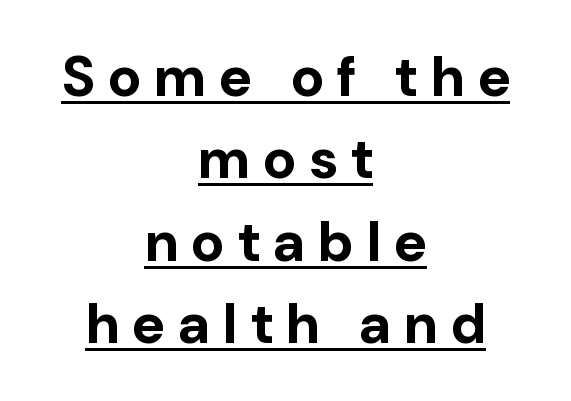
{"serif": "no", "italic": "no", "bold": "yes", "weight": "bold", "width": "normal", "stroke_contrast": "low", "x_height": "medium", "monospaced": "no", "underline": "yes", "align": "center", "line_spacing": "normal", "line_spacing_ratio": 1.47, "letter_spacing": "wide", "letter_spacing_em": 0.25, "glyph_px": 56}
